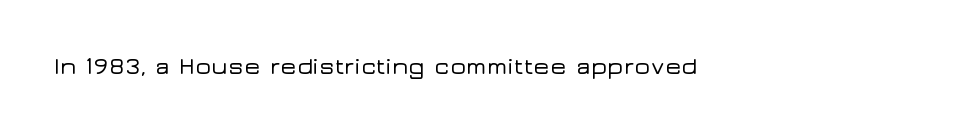
Q: Is the text italic (slanted)? A: No, it is upright.
Q: Is the text underlined? A: No.
Q: Is the spacing between letters normal or unusually wide? A: Normal.
